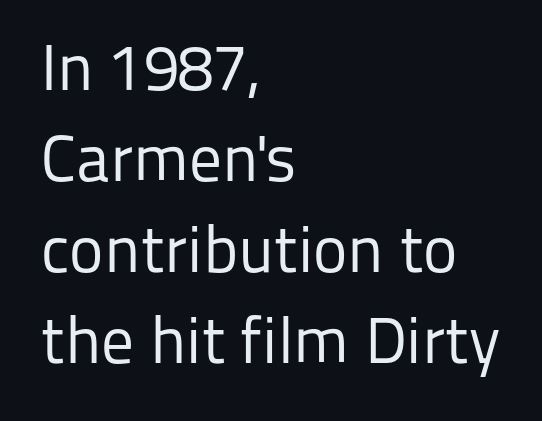
Q: Is the text bold? A: No.
Q: Is the text italic (slanted)? A: No, it is upright.
Q: Is the typeface a serif or a sans-serif typeface? A: Sans-serif.
Q: Is the text underlined? A: No.
Q: How is the paragraph aligned? A: Left-aligned.
Q: Is the spacing between letters normal or unusually wide? A: Normal.
Q: Is the spacing between lines tight, normal or loose? A: Normal.
Q: Width (condensed, normal, or wide)? A: Normal.
Q: Stroke contrast? A: Low.
Q: x-height? A: Medium.
Q: Monospaced? A: No.
